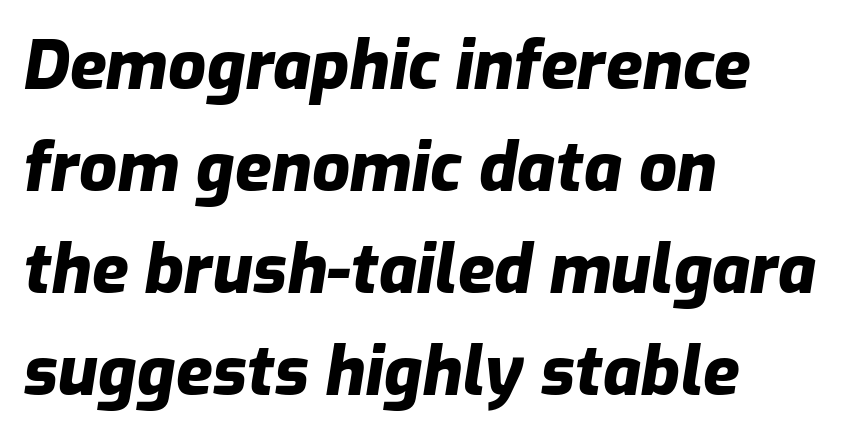
Q: Is the text bold? A: Yes.
Q: Is the text italic (slanted)? A: Yes, it leans right by about 9 degrees.
Q: Is the text underlined? A: No.
Q: How is the paragraph aligned? A: Left-aligned.
Q: Is the spacing between letters normal or unusually wide? A: Normal.
Q: Is the spacing between lines tight, normal or loose? A: Normal.
Q: Width (condensed, normal, or wide)? A: Normal.
Q: Stroke contrast? A: Low.
Q: x-height? A: Medium.
Q: Monospaced? A: No.
